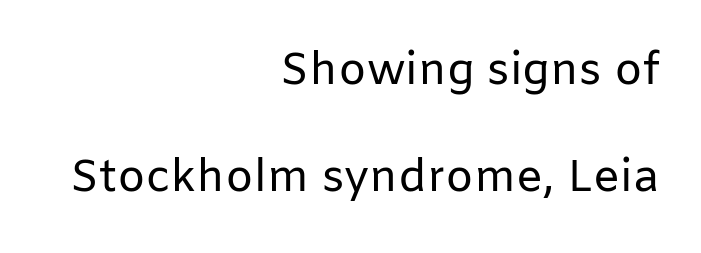
{"serif": "no", "italic": "no", "bold": "no", "weight": "regular", "width": "normal", "stroke_contrast": "low", "x_height": "medium", "monospaced": "no", "underline": "no", "align": "right", "line_spacing": "loose", "line_spacing_ratio": 2.38, "letter_spacing": "normal", "letter_spacing_em": 0.0, "glyph_px": 45}
